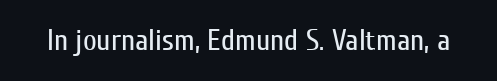
Q: Is the text bold? A: No.
Q: Is the text italic (slanted)? A: No, it is upright.
Q: Is the typeface a serif or a sans-serif typeface? A: Sans-serif.
Q: Is the text underlined? A: No.
Q: Is the spacing between letters normal or unusually wide? A: Normal.
Q: Width (condensed, normal, or wide)? A: Condensed.
Q: Stroke contrast? A: Low.
Q: x-height? A: Medium.
Q: Monospaced? A: No.
